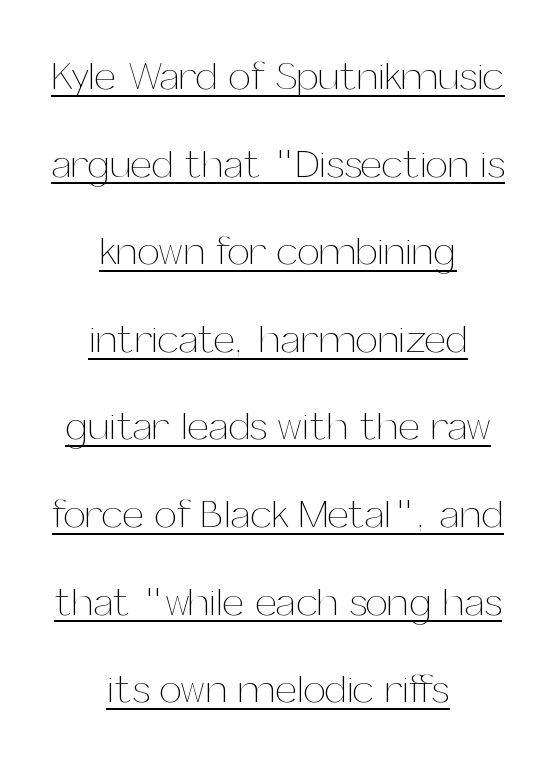
{"italic": "no", "bold": "no", "weight": "thin", "width": "normal", "stroke_contrast": "medium", "x_height": "medium", "monospaced": "no", "underline": "yes", "align": "center", "line_spacing": "loose", "line_spacing_ratio": 2.19, "letter_spacing": "normal", "letter_spacing_em": 0.0, "glyph_px": 40}
